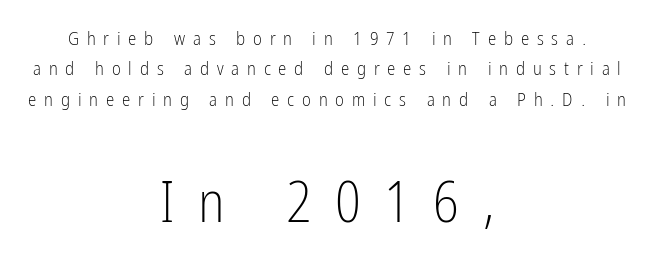
Look at the bottom of the vertical strokes: they stop flat, with no serifs. Note the varied advance widths — an 'i' is clearly narrower than an 'm'. Short and long lines alike share a common midpoint. No letter is thick-stroked: the sample isn't bold.
